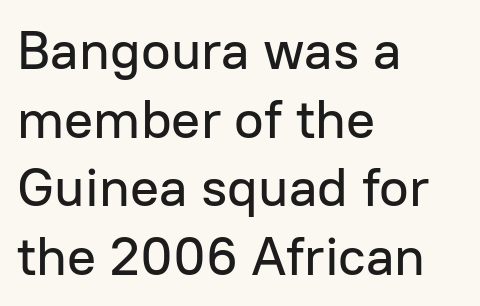
The image shows 54 px sans-serif type, upright; set left-aligned, normal line spacing (1.27x), normal letter spacing, not underlined; low stroke contrast and a medium x-height.
